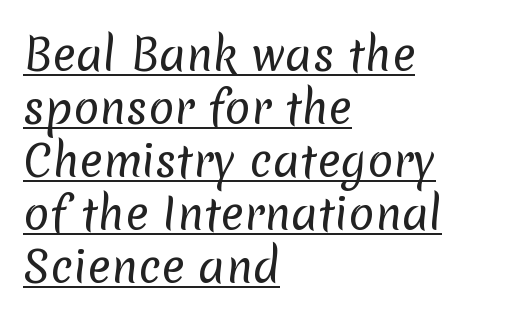
The image shows 43 px regular-weight sans-serif type; set left-aligned, line spacing 1.23x, normal letter spacing, underlined; low stroke contrast and a medium x-height.
